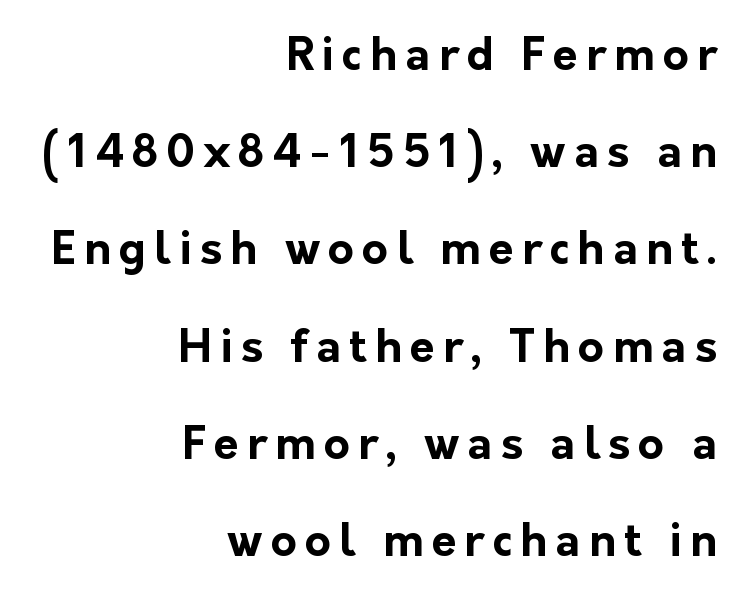
The image shows 45 px bold sans-serif type, upright; set right-aligned, loose line spacing (2.16x), not underlined; low stroke contrast and a medium x-height.
